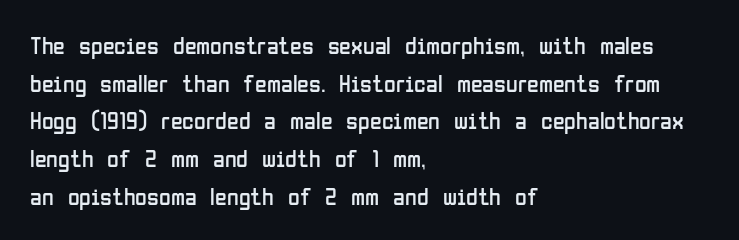
The setting favours the left margin, as ordinary paragraphs usually do. The face looks like a standard text weight, possibly lighter. Each row of text sits above clean, open space. Posture: straight, roman, zero tilt.
